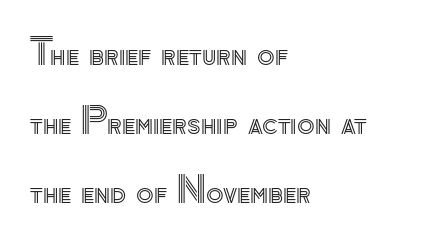
Q: Is the text italic (slanted)? A: No, it is upright.
Q: Is the text underlined? A: No.
Q: How is the paragraph aligned? A: Left-aligned.
Q: Is the spacing between letters normal or unusually wide? A: Normal.
Q: Is the spacing between lines tight, normal or loose? A: Loose.
Q: Width (condensed, normal, or wide)? A: Normal.
Q: x-height? A: Small.
Q: Monospaced? A: No.
